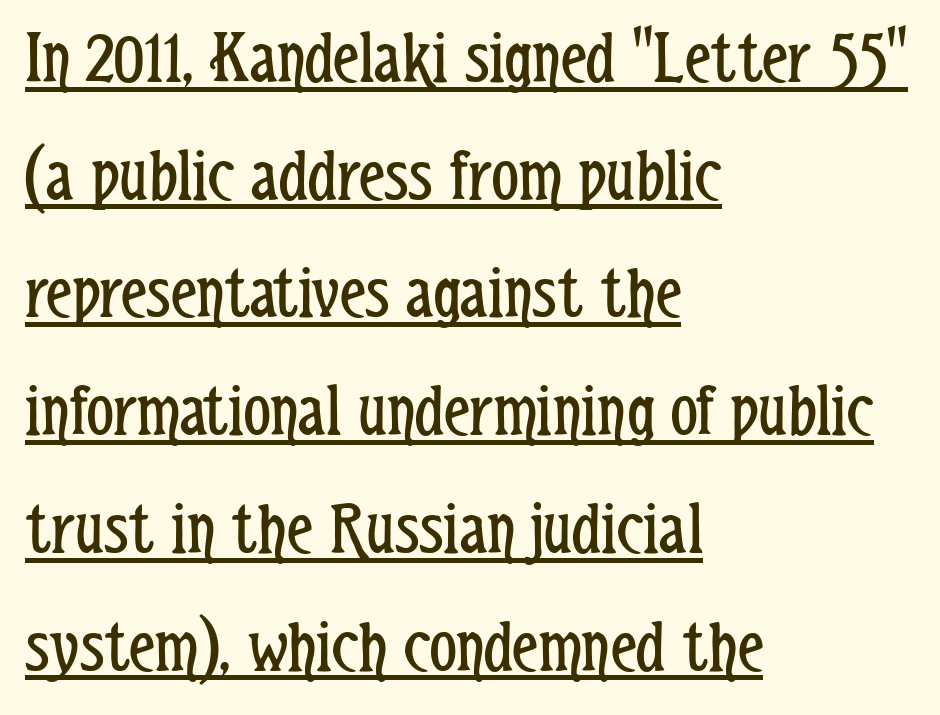
The image shows 75 px regular-weight, condensed sans-serif type, upright; set left-aligned, normal line spacing (1.57x), normal letter spacing, underlined; low stroke contrast and a medium x-height.
